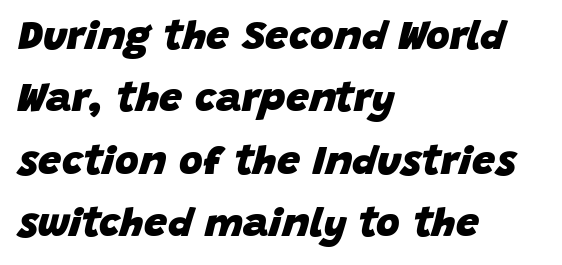
The letters advance in unequal steps, a hallmark of proportional type. The glyphs look as if they've been sheared to an angle. The lines are quadded left. Tracking value appears to be zero — textbook default spacing. Does the weight exceed regular? Yes, all the way to bold. Quick note: underline off.
